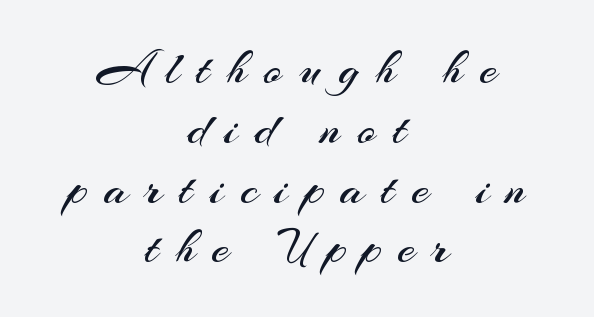
The typesetting does not lean heavy: it is not bold. Tracking value appears strongly positive — letters spread wide. This rendering features lettering with no underline. Does the copy run flush right? No — it is centered line by line. To sum up the face: it is a sans, with no serifs.
